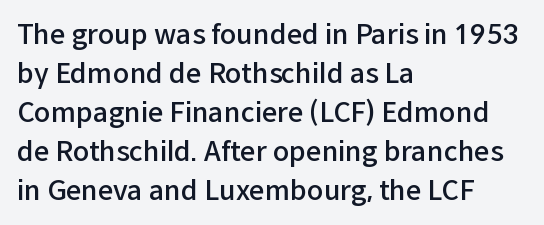
Q: Is the text bold? A: Semi-bold.
Q: Is the text italic (slanted)? A: No, it is upright.
Q: Is the text underlined? A: No.
Q: How is the paragraph aligned? A: Left-aligned.
Q: Is the spacing between letters normal or unusually wide? A: Normal.
Q: Is the spacing between lines tight, normal or loose? A: Normal.
